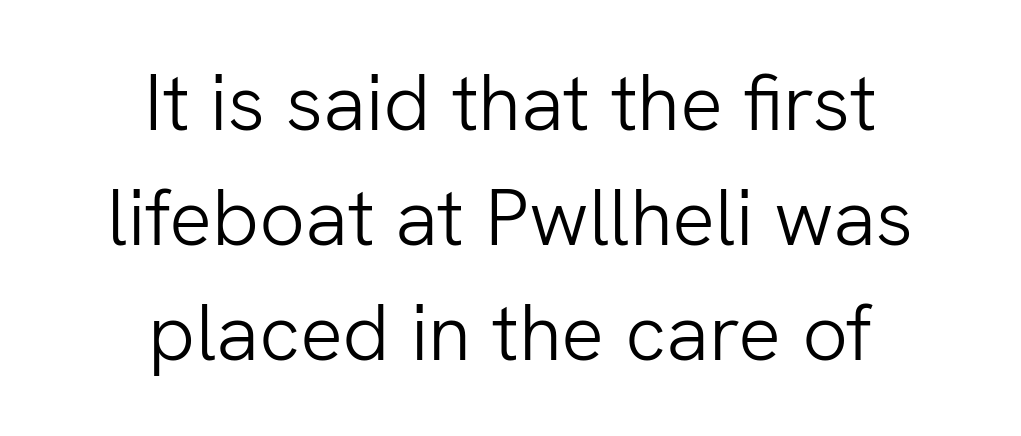
The image shows 80 px light sans-serif type, upright; set centered, normal line spacing (1.44x), normal letter spacing, not underlined; low stroke contrast and a medium x-height.
